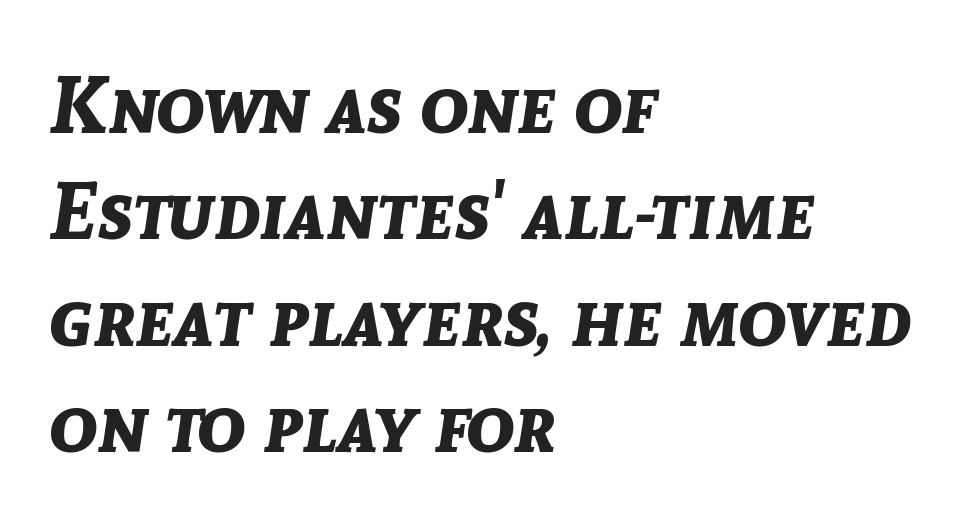
{"italic": "yes", "lean": "right", "slant_degrees": 8, "bold": "yes", "weight": "bold", "width": "normal", "stroke_contrast": "low", "x_height": "medium", "monospaced": "no", "underline": "no", "align": "left", "line_spacing": "normal", "line_spacing_ratio": 1.33, "letter_spacing": "normal", "letter_spacing_em": 0.0, "glyph_px": 80}
